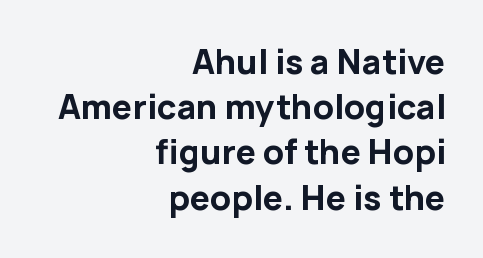
Q: Is the text bold? A: Yes.
Q: Is the text italic (slanted)? A: No, it is upright.
Q: Is the typeface a serif or a sans-serif typeface? A: Sans-serif.
Q: Is the text underlined? A: No.
Q: How is the paragraph aligned? A: Right-aligned.
Q: Is the spacing between letters normal or unusually wide? A: Normal.
Q: Is the spacing between lines tight, normal or loose? A: Normal.
Q: Width (condensed, normal, or wide)? A: Normal.
Q: Stroke contrast? A: Low.
Q: x-height? A: Medium.
Q: Monospaced? A: No.
